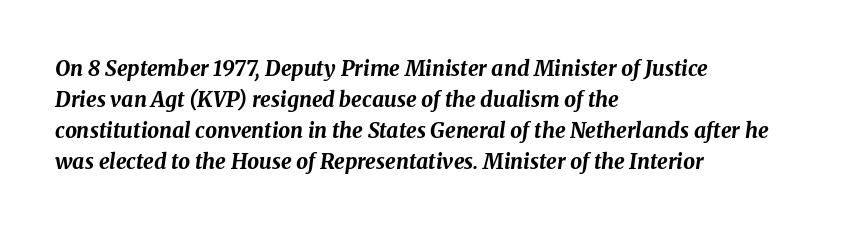
Vertical spacing — default. The rendering keeps characters at their native spacing. Set as a true bold cut, around the 700 mark. Characters are canted at an angle relative to the baseline's perpendicular. The rendering anchors every line to the left-hand side. Each row of text sits above clean, open space.
